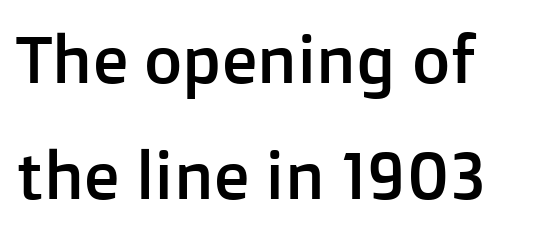
The image shows 66 px sans-serif type, upright; set left-aligned, line spacing 1.76x, normal letter spacing, not underlined; low stroke contrast and a medium x-height.
